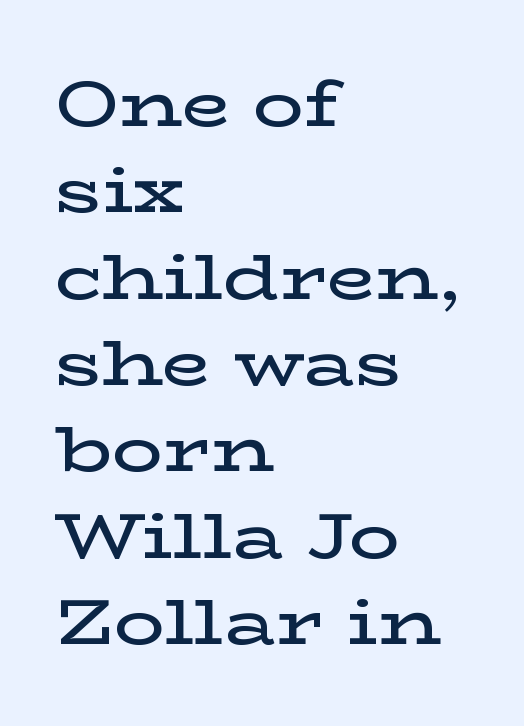
The image shows 63 px semibold, wide serif type, upright; set left-aligned, normal line spacing (1.37x), normal letter spacing, not underlined; low stroke contrast and a medium x-height.
